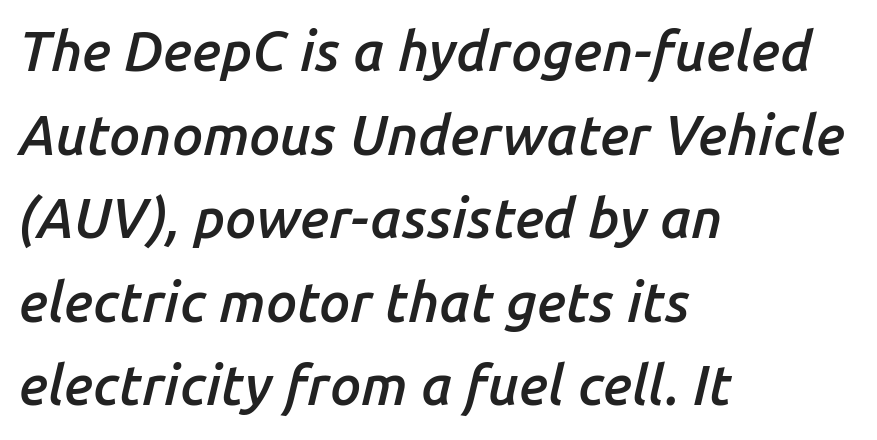
A fair bit of extra ink — the face is semibold, not bold. Here the glyphs are tracked normally, forming tight word shapes. This block has exactly the height ordinary leading produces. Line beginnings align vertically; line endings do not.
